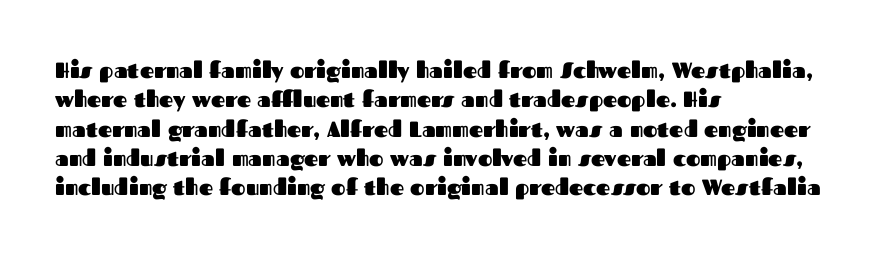
{"italic": "no", "bold": "yes", "underline": "no", "align": "left", "line_spacing": "normal", "line_spacing_ratio": 1.33, "letter_spacing": "normal", "letter_spacing_em": 0.0, "glyph_px": 22}
